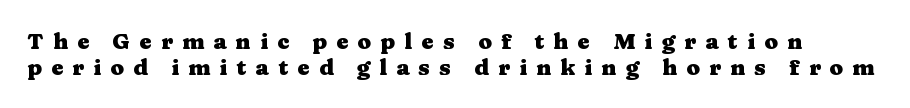
The words here are not underlined. Pretty heavy lettering here — definitely bold. Every stem runs plumb, perpendicular to the baseline. Is the letter spacing exaggerated? Yes — the characters are pushed far apart.
